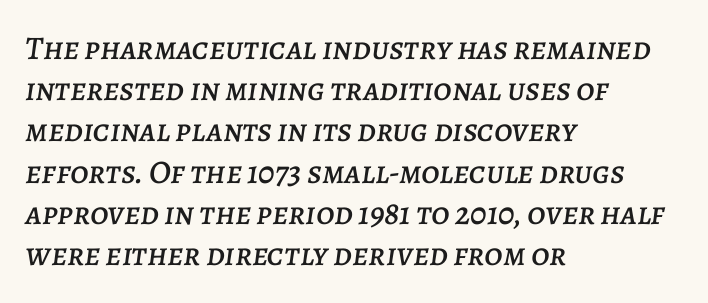
Q: Is the text italic (slanted)? A: Yes, it leans right by about 7 degrees.
Q: Is the text underlined? A: No.
Q: How is the paragraph aligned? A: Left-aligned.
Q: Is the spacing between letters normal or unusually wide? A: Normal.
Q: Is the spacing between lines tight, normal or loose? A: Normal.
Q: Width (condensed, normal, or wide)? A: Normal.
Q: Stroke contrast? A: Low.
Q: x-height? A: Large.
Q: Monospaced? A: No.
